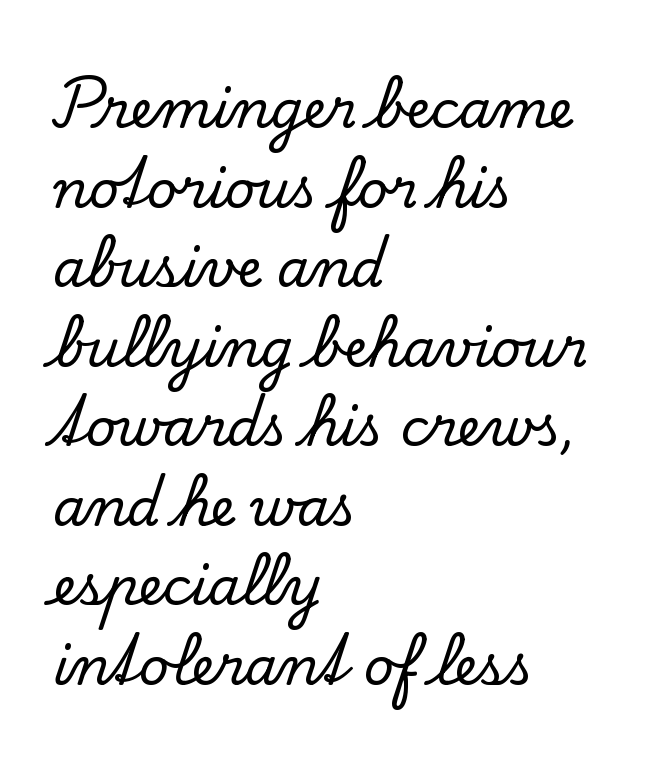
Compared with a centered layout, this one pins lines to the left instead. The rendering uses natural spacing where letterforms have individual widths. The designer went with a serif here, giving each stem small feet. A clean baseline with only descenders dipping below it. The leading is moderate, giving the passage an even texture.
